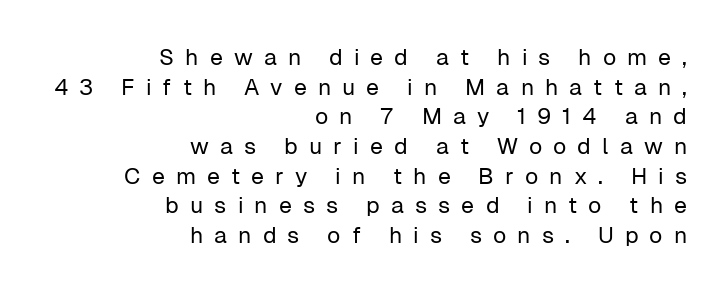
{"italic": "no", "bold": "no", "underline": "no", "align": "right", "line_spacing": "normal", "line_spacing_ratio": 1.29, "letter_spacing": "wide", "letter_spacing_em": 0.48, "glyph_px": 23}
